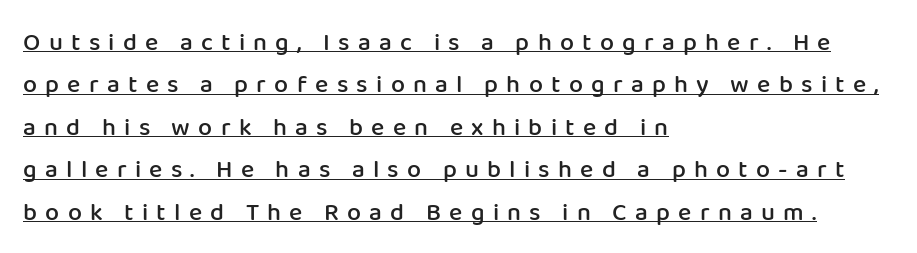
Q: Is the text bold? A: Semi-bold.
Q: Is the text italic (slanted)? A: No, it is upright.
Q: Is the text underlined? A: Yes.
Q: How is the paragraph aligned? A: Left-aligned.
Q: Is the spacing between letters normal or unusually wide? A: Unusually wide.
Q: Is the spacing between lines tight, normal or loose? A: Normal.
